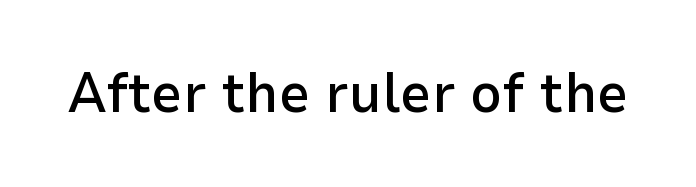
Q: Is the text bold? A: Semi-bold.
Q: Is the text italic (slanted)? A: No, it is upright.
Q: Is the typeface a serif or a sans-serif typeface? A: Sans-serif.
Q: Is the text underlined? A: No.
Q: Is the spacing between letters normal or unusually wide? A: Normal.
Q: Width (condensed, normal, or wide)? A: Normal.
Q: Stroke contrast? A: Low.
Q: x-height? A: Medium.
Q: Monospaced? A: No.
